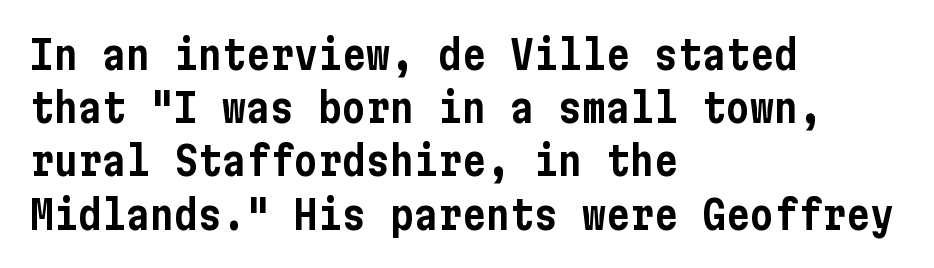
The image shows 40 px condensed sans-serif type, upright; set left-aligned, normal line spacing (1.33x), normal letter spacing, not underlined; low stroke contrast and a medium x-height.
